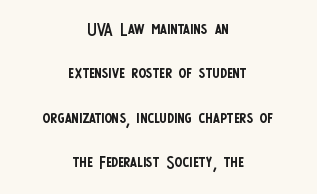
The image shows 23 px text type, upright; set centered, loose line spacing (1.93x), normal letter spacing, not underlined.
